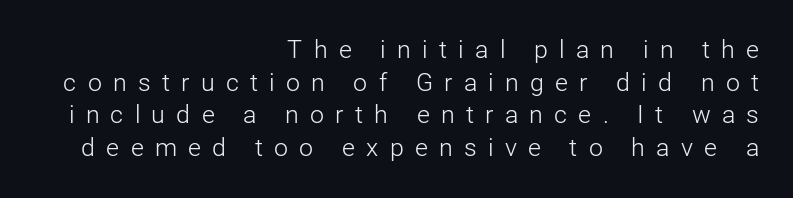
Interline gaps are of average width in this sample. The gaps between neighbouring characters are conspicuously large. Unbolded letterforms with no extra heft. Every row of glyphs terminates at an identical x-position on the right.
